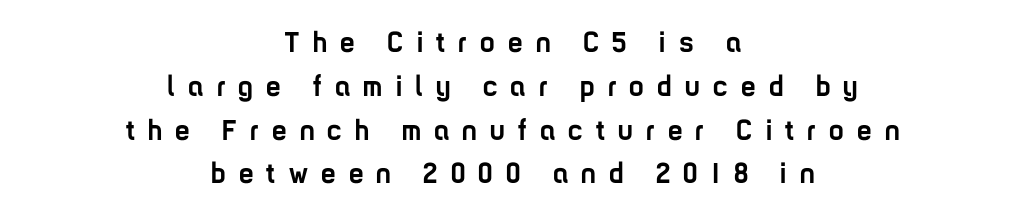
{"serif": "no", "italic": "no", "bold": "yes", "weight": "semibold", "width": "condensed", "stroke_contrast": "low", "x_height": "medium", "monospaced": "no", "underline": "no", "align": "center", "line_spacing": "normal", "line_spacing_ratio": 1.51, "letter_spacing": "wide", "letter_spacing_em": 0.46, "glyph_px": 29}
